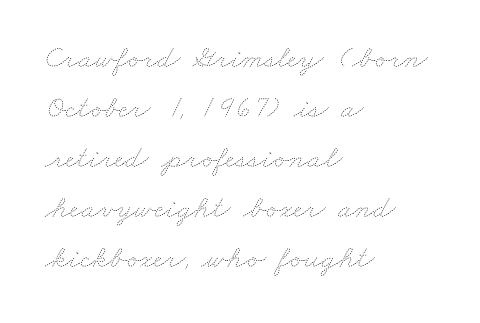
The image shows 32 px thin, wide type; set left-aligned, normal line spacing (1.56x), normal letter spacing, not underlined; low stroke contrast and a small x-height.
